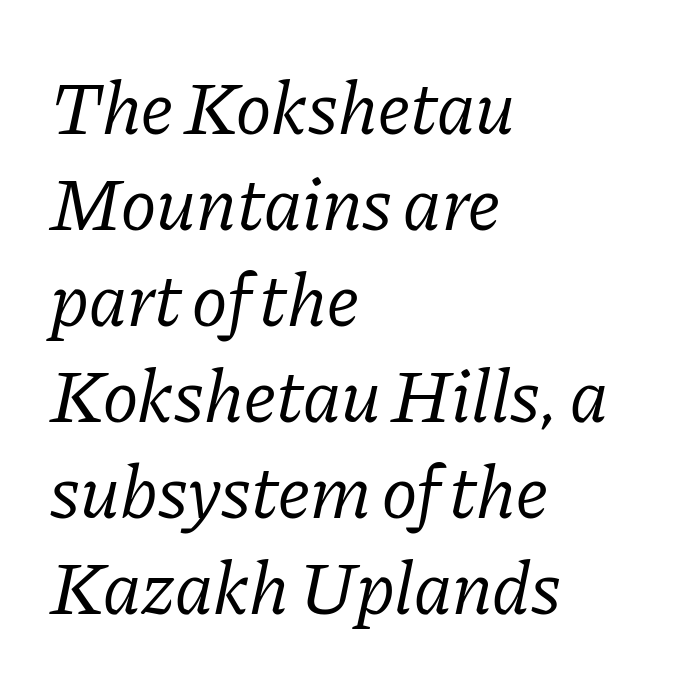
The image shows 75 px regular-weight serif type, italic (leaning right); set left-aligned, normal line spacing (1.28x), normal letter spacing, not underlined; low stroke contrast and a medium x-height.
